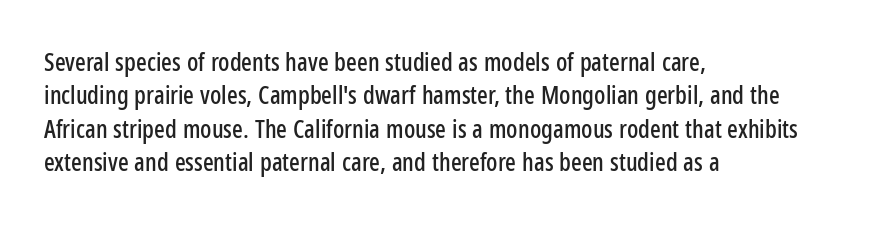
{"italic": "no", "underline": "no", "align": "left", "line_spacing": "normal", "line_spacing_ratio": 1.34, "letter_spacing": "normal", "letter_spacing_em": 0.0, "glyph_px": 25}
